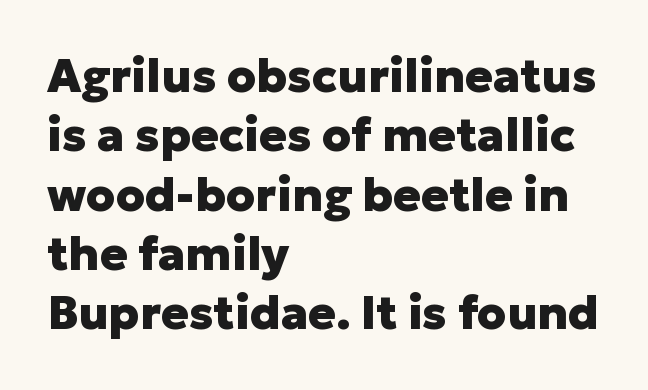
The block of text has a typical density, with ordinary space between rows. Looks like regular typesetting: each glyph gets only the width it needs. I'd describe the lettering as bold — thick and assertive. Posture: upright roman.
